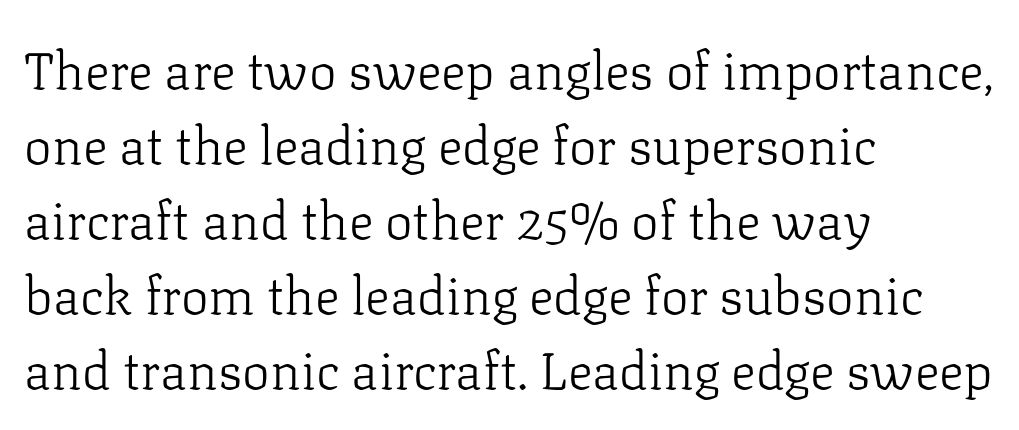
{"serif": "yes", "italic": "no", "bold": "no", "weight": "light", "width": "normal", "stroke_contrast": "low", "x_height": "medium", "monospaced": "no", "underline": "no", "align": "left", "line_spacing": "normal", "line_spacing_ratio": 1.44, "letter_spacing": "normal", "letter_spacing_em": 0.0, "glyph_px": 52}
